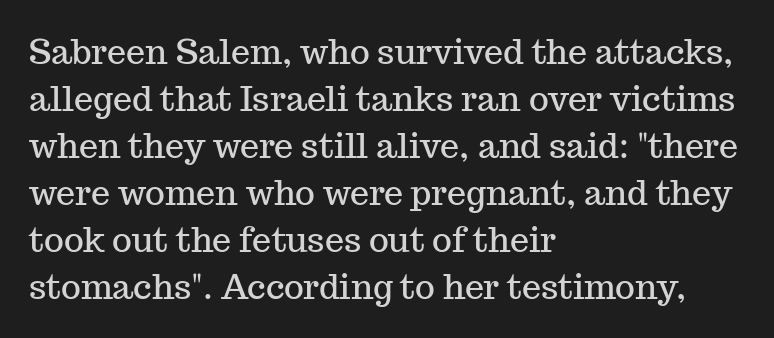
Rule under the text: the space is simply empty. Italic: no, the glyphs are upright roman. Glyph-to-glyph distance matches everyday printed text. Observe the serifs anchoring each vertical stroke in this sample. A classic flush-left, rag-right setting is used for this passage.
